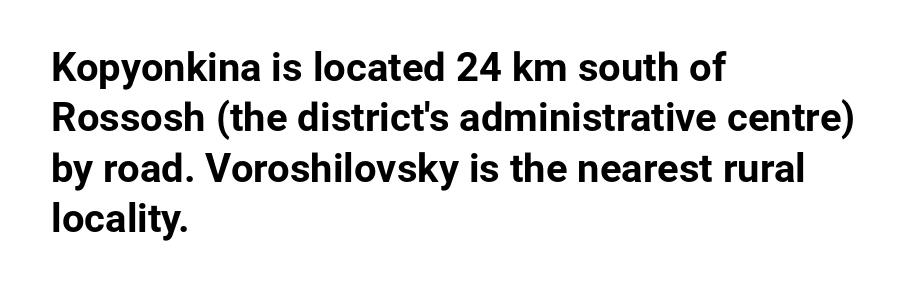
Stroke thickness is high; the sample reads as a true bold. The face used here is proportionally spaced, like ordinary book or web type. How would I describe the line gaps? Plain and ordinary. Notice how the stems are strictly vertical — no italics here. Typeset ragged right — the left edge is the straight one.
